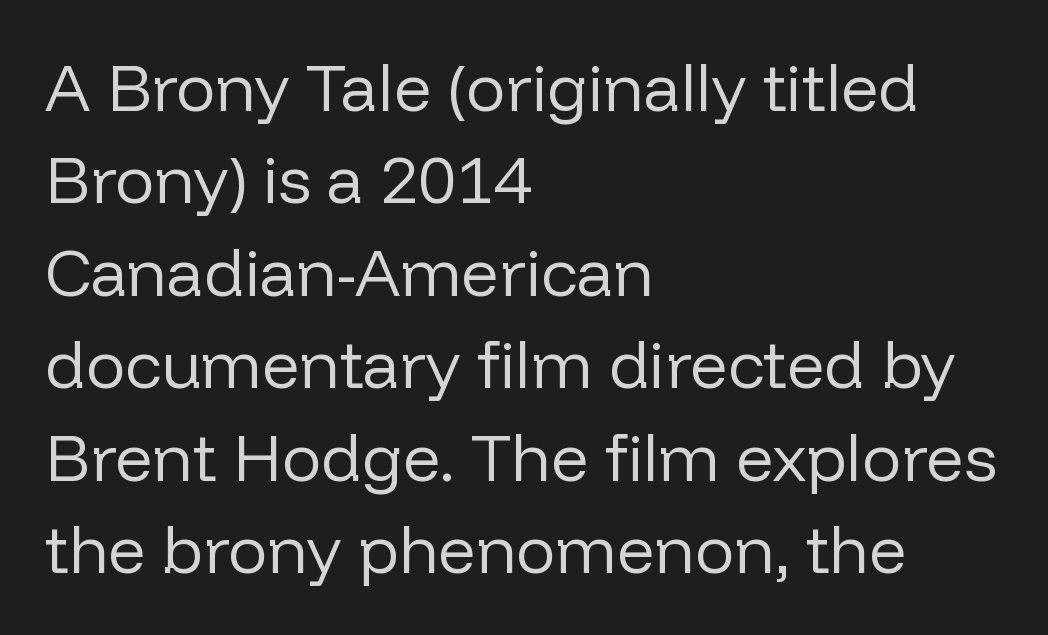
The glyphs are unaccompanied by any horizontal stroke below them. Is this a heavy cut? Hardly; it is regular or lighter. No extra tracking has been applied to these lines. These lines sit exactly where default settings would place them. Do the characters align in a grid? No, the font is proportional. Short and long lines alike share a common starting point at left.
